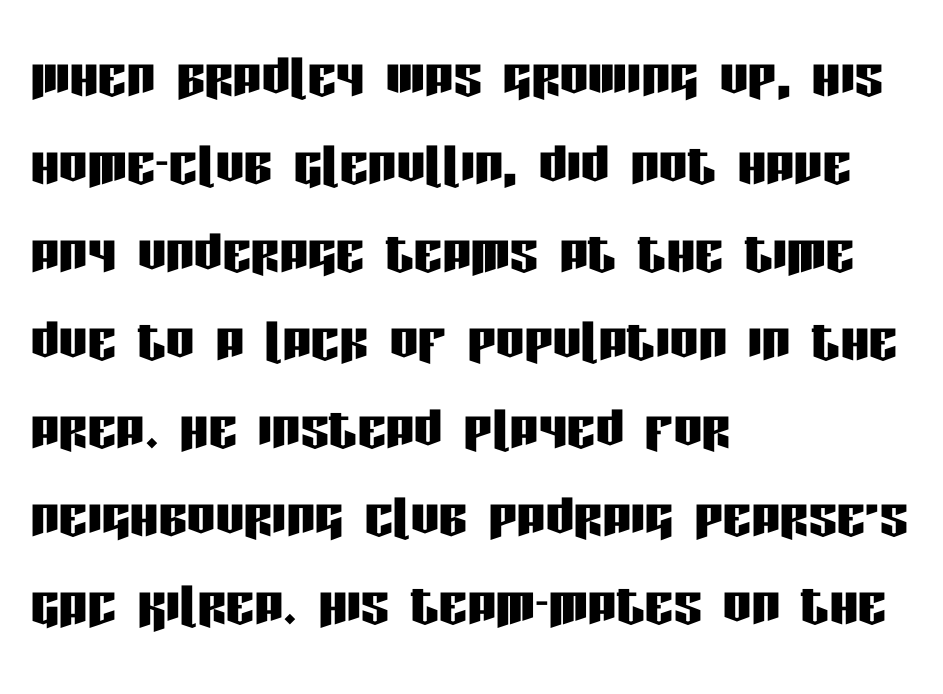
The image shows 71 px condensed sans-serif type, upright; set left-aligned, line spacing 1.24x, normal letter spacing, not underlined; low stroke contrast and a large x-height.
